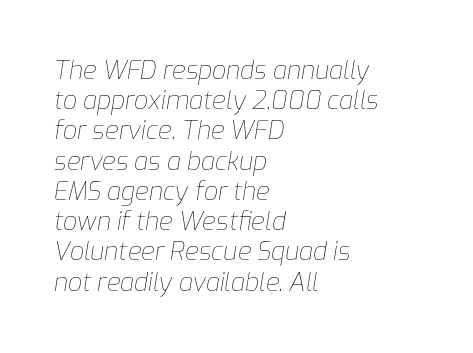
The lines are quadded left. Observe the lean: these are italic letterforms. Nobody touched the tracking dial on this one. Stems here are at most as thick as an everyday book face.
